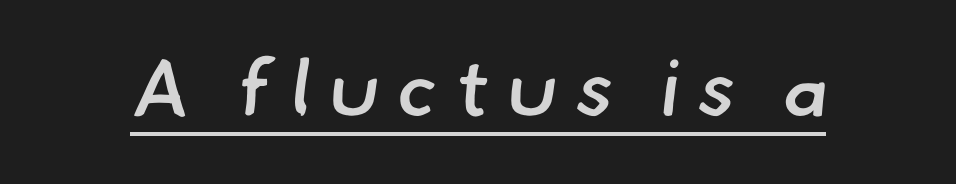
Q: Is the text bold? A: Semi-bold.
Q: Is the typeface a serif or a sans-serif typeface? A: Sans-serif.
Q: Is the text underlined? A: Yes.
Q: Is the spacing between letters normal or unusually wide? A: Unusually wide.
Q: Width (condensed, normal, or wide)? A: Normal.
Q: Stroke contrast? A: Low.
Q: x-height? A: Small.
Q: Monospaced? A: No.
